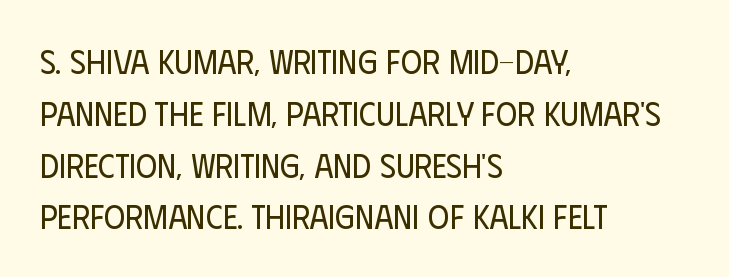
The image shows 33 px regular-weight, condensed sans-serif type, upright; set left-aligned, normal line spacing (1.57x), normal letter spacing, not underlined; low stroke contrast and a large x-height.
